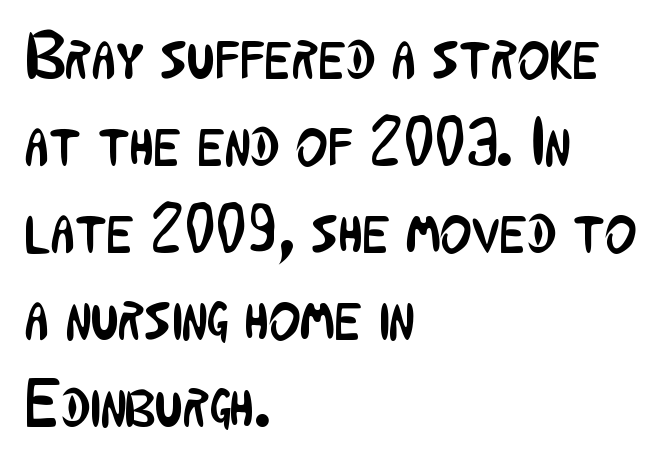
The image shows 68 px regular-weight, condensed sans-serif type, upright; set left-aligned, normal line spacing (1.28x), normal letter spacing, not underlined; low stroke contrast and a medium x-height.
